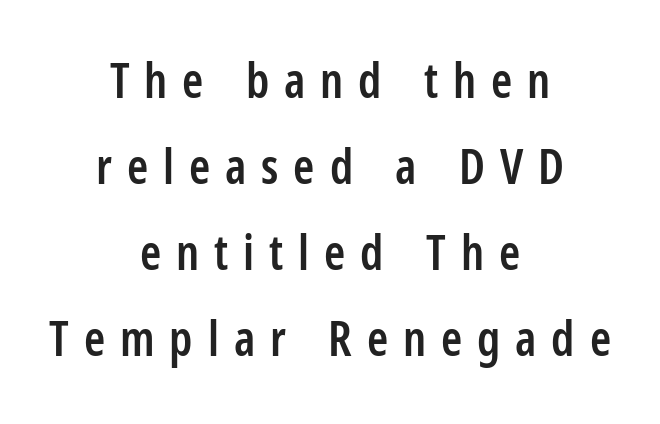
The image shows 48 px semibold, condensed sans-serif type, upright; set centered, line spacing 1.79x, unusually wide letter spacing (+0.31 em), not underlined; low stroke contrast and a medium x-height.
